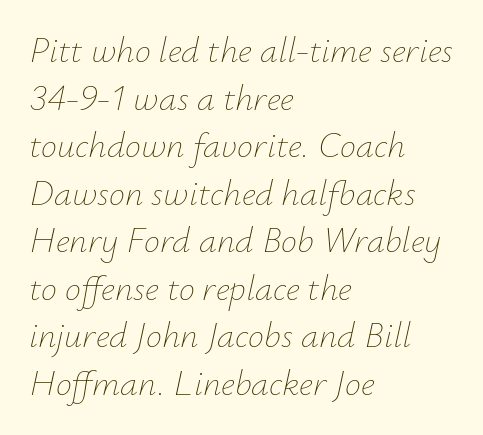
The image shows 36 px thin type, italic (leaning right); set left-aligned, normal line spacing (1.32x), normal letter spacing, not underlined; low stroke contrast and a small x-height.
